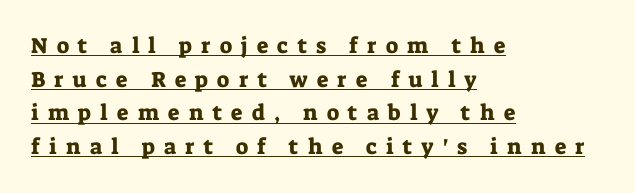
{"italic": "no", "underline": "yes", "align": "left", "line_spacing": "normal", "line_spacing_ratio": 1.53, "letter_spacing": "wide", "letter_spacing_em": 0.42, "glyph_px": 22}
